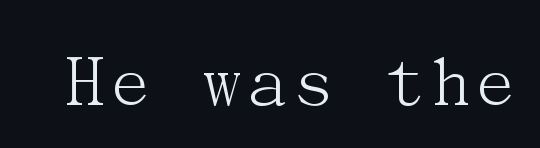
{"serif": "yes", "italic": "no", "bold": "no", "weight": "light", "width": "normal", "stroke_contrast": "medium", "x_height": "medium", "underline": "no", "letter_spacing": "normal", "letter_spacing_em": 0.0, "glyph_px": 78}
